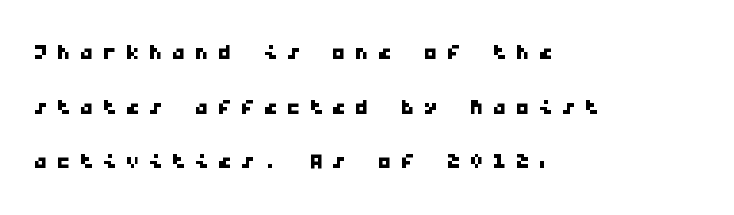
{"serif": "no", "width": "wide", "stroke_contrast": "low", "x_height": "medium", "monospaced": "yes", "underline": "no", "align": "left", "line_spacing": "loose", "line_spacing_ratio": 1.95, "letter_spacing": "wide", "letter_spacing_em": 0.32, "glyph_px": 28}
